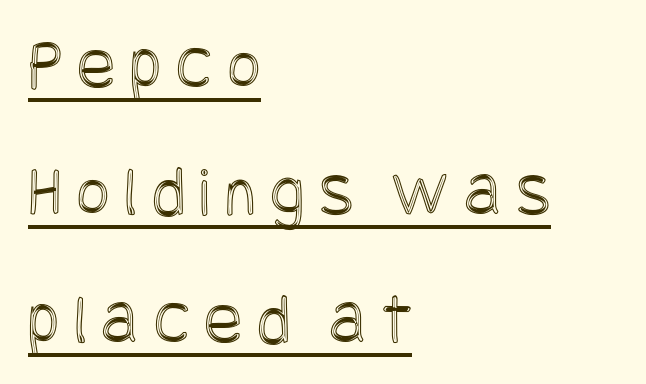
Q: Is the text italic (slanted)? A: No, it is upright.
Q: Is the text underlined? A: Yes.
Q: How is the paragraph aligned? A: Left-aligned.
Q: Is the spacing between letters normal or unusually wide? A: Unusually wide.
Q: Width (condensed, normal, or wide)? A: Condensed.
Q: x-height? A: Large.
